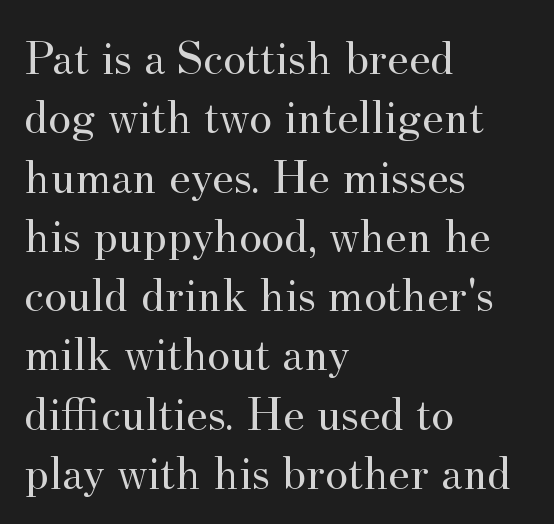
Observe the serifs anchoring each vertical stroke in this sample. You could not count columns in this text — the font is proportionally spaced. The specimen reads as upright at a glance. You could call the tracking neutral — neither tight nor loose.
